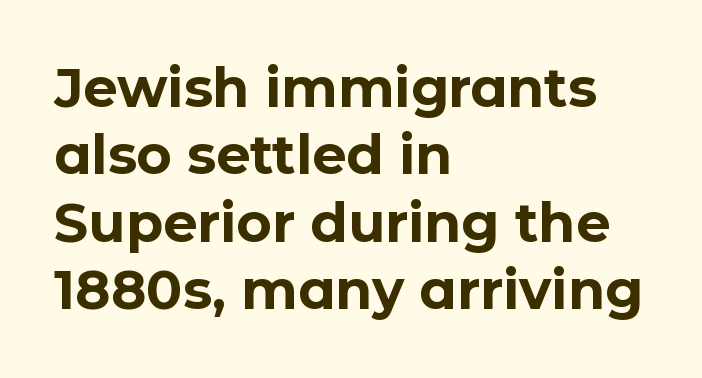
{"serif": "no", "italic": "no", "bold": "yes", "weight": "bold", "width": "normal", "stroke_contrast": "low", "x_height": "medium", "monospaced": "no", "underline": "no", "align": "left", "line_spacing": "normal", "line_spacing_ratio": 1.25, "letter_spacing": "normal", "letter_spacing_em": 0.0, "glyph_px": 54}
